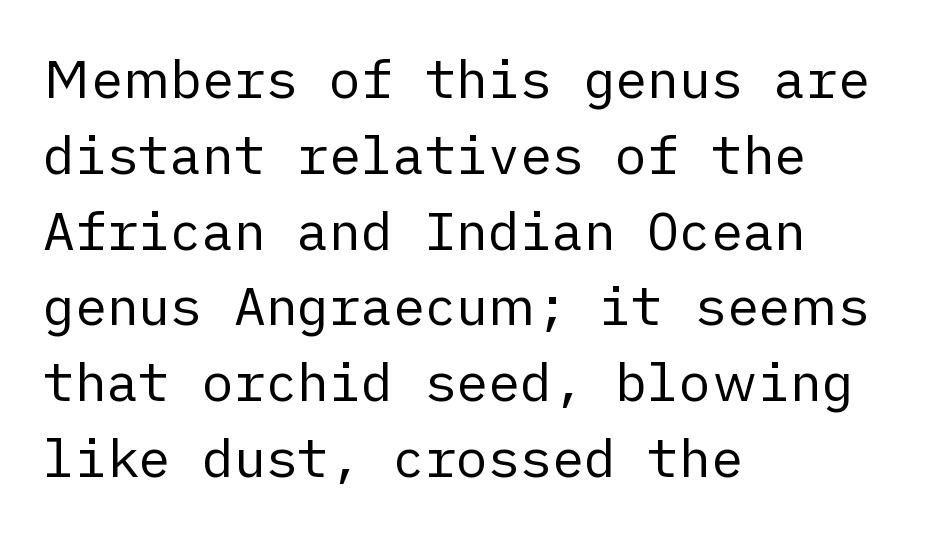
This rendering leaves character spacing at its baseline value. Horizontally, the lines are justified to the leading edge only. A typesetter would label this face a sans. These glyphs show unthickened strokes, regular width or finer. A bare baseline throughout the passage.
